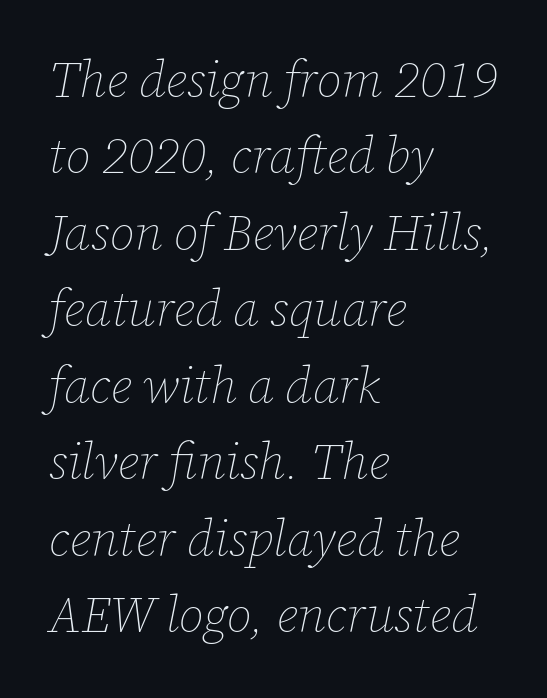
The image shows 50 px thin type, italic (leaning right); set left-aligned, normal line spacing (1.53x), normal letter spacing, not underlined; low stroke contrast and a medium x-height.
